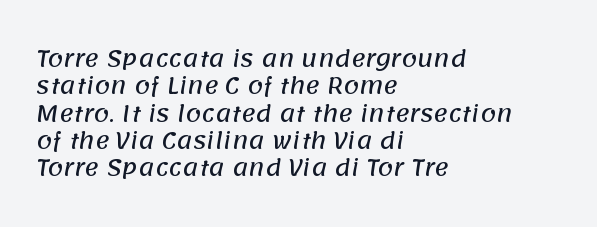
{"underline": "no", "align": "left", "line_spacing_ratio": 1.24, "letter_spacing": "normal", "letter_spacing_em": 0.0, "glyph_px": 22}
